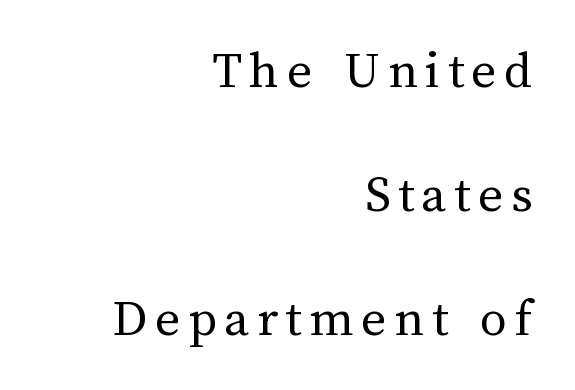
{"italic": "no", "bold": "no", "weight": "regular", "width": "normal", "stroke_contrast": "medium", "x_height": "medium", "monospaced": "no", "underline": "no", "align": "right", "line_spacing": "loose", "line_spacing_ratio": 2.3, "glyph_px": 54}
